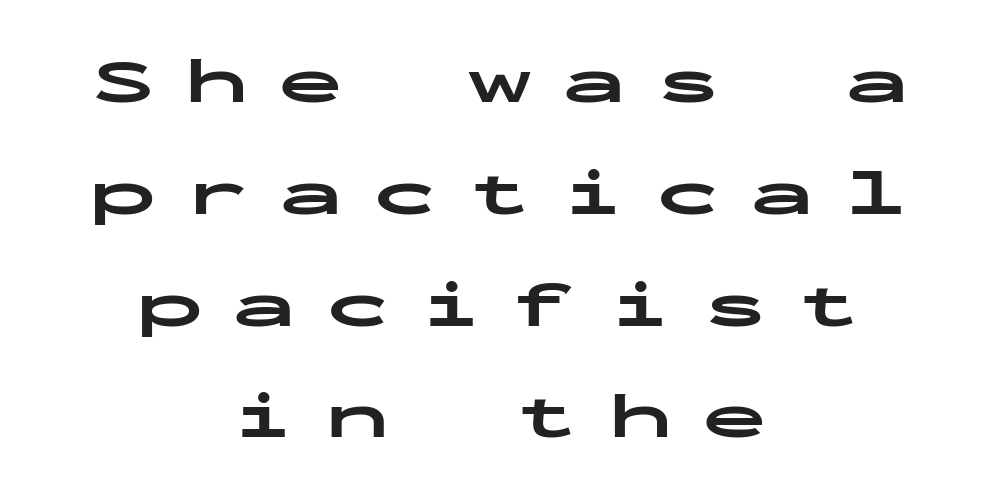
{"serif": "no", "italic": "no", "bold": "yes", "weight": "bold", "width": "wide", "stroke_contrast": "low", "x_height": "medium", "monospaced": "yes", "underline": "no", "align": "center", "line_spacing_ratio": 1.72, "letter_spacing": "wide", "letter_spacing_em": 0.45, "glyph_px": 65}
